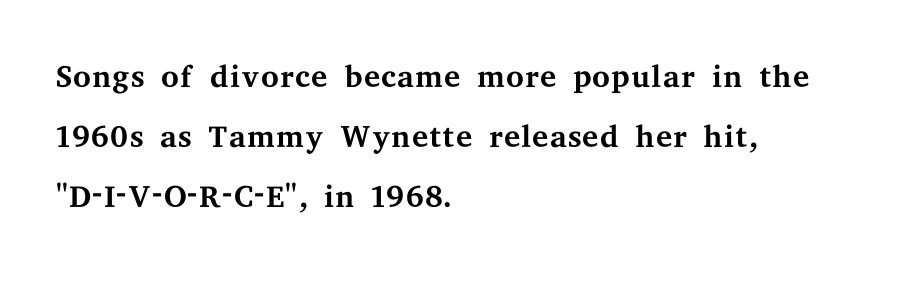
{"serif": "yes", "italic": "no", "bold": "no", "weight": "regular", "width": "wide", "stroke_contrast": "medium", "x_height": "medium", "monospaced": "no", "underline": "no", "align": "left", "line_spacing": "normal", "line_spacing_ratio": 1.3, "letter_spacing": "normal", "letter_spacing_em": 0.0, "glyph_px": 46}
